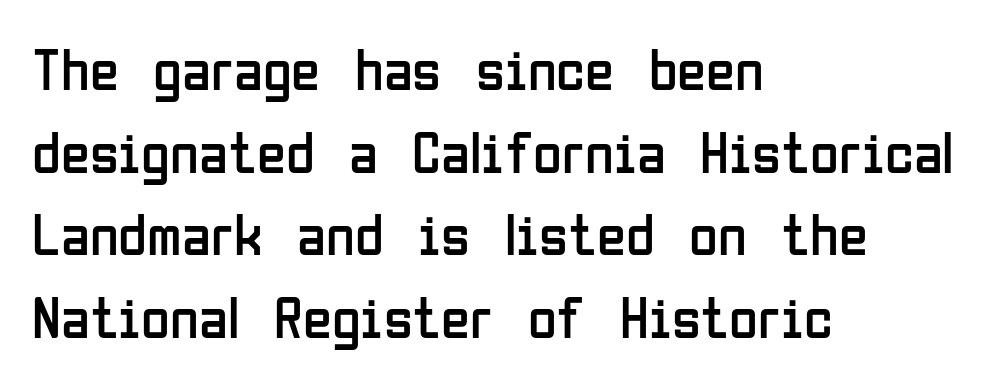
Q: Is the text bold? A: No.
Q: Is the text italic (slanted)? A: No, it is upright.
Q: Is the typeface a serif or a sans-serif typeface? A: Sans-serif.
Q: Is the text underlined? A: No.
Q: How is the paragraph aligned? A: Left-aligned.
Q: Is the spacing between letters normal or unusually wide? A: Normal.
Q: Is the spacing between lines tight, normal or loose? A: Normal.
Q: Width (condensed, normal, or wide)? A: Condensed.
Q: Stroke contrast? A: Low.
Q: x-height? A: Medium.
Q: Monospaced? A: No.
